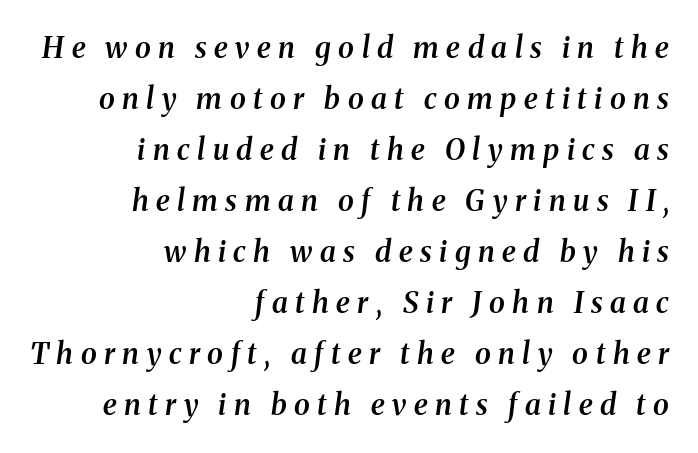
Q: Is the text bold? A: Semi-bold.
Q: Is the text italic (slanted)? A: Yes, it leans right by about 8 degrees.
Q: Is the typeface a serif or a sans-serif typeface? A: Serif.
Q: Is the text underlined? A: No.
Q: How is the paragraph aligned? A: Right-aligned.
Q: Is the spacing between letters normal or unusually wide? A: Unusually wide.
Q: Width (condensed, normal, or wide)? A: Normal.
Q: Stroke contrast? A: Medium.
Q: x-height? A: Medium.
Q: Monospaced? A: No.
